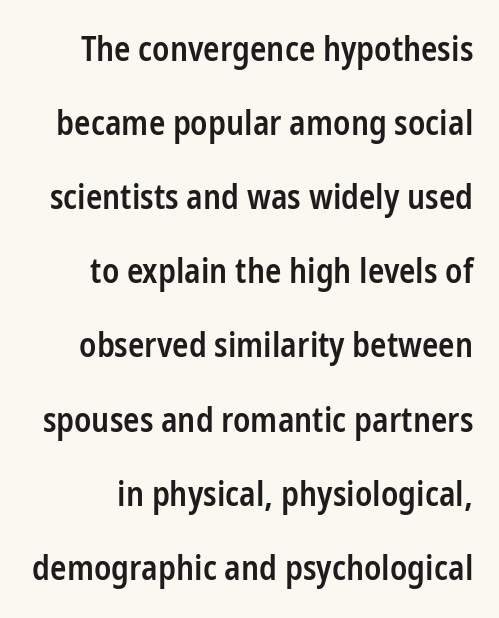
Q: Is the text bold? A: Semi-bold.
Q: Is the text italic (slanted)? A: No, it is upright.
Q: Is the typeface a serif or a sans-serif typeface? A: Sans-serif.
Q: Is the text underlined? A: No.
Q: Is the spacing between letters normal or unusually wide? A: Normal.
Q: Is the spacing between lines tight, normal or loose? A: Loose.
Q: Width (condensed, normal, or wide)? A: Condensed.
Q: Stroke contrast? A: Low.
Q: x-height? A: Medium.
Q: Monospaced? A: No.
